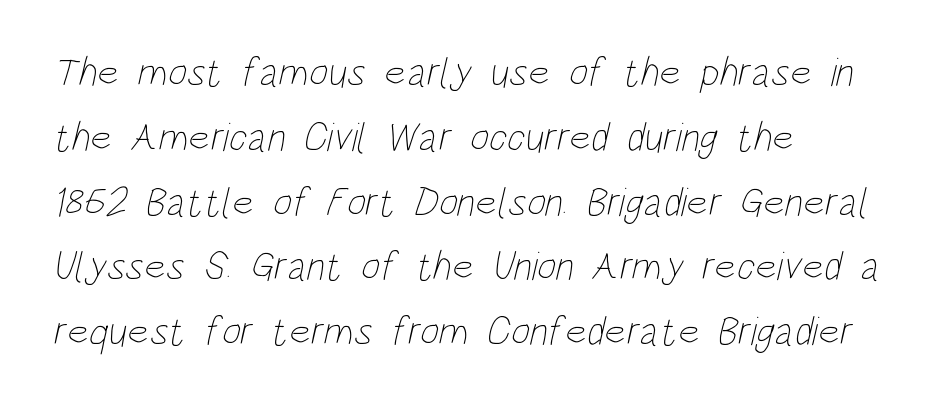
Q: Is the text bold? A: No.
Q: Is the text underlined? A: No.
Q: How is the paragraph aligned? A: Left-aligned.
Q: Is the spacing between letters normal or unusually wide? A: Normal.
Q: Is the spacing between lines tight, normal or loose? A: Normal.
Q: Width (condensed, normal, or wide)? A: Condensed.
Q: Stroke contrast? A: Low.
Q: x-height? A: Large.
Q: Monospaced? A: No.
